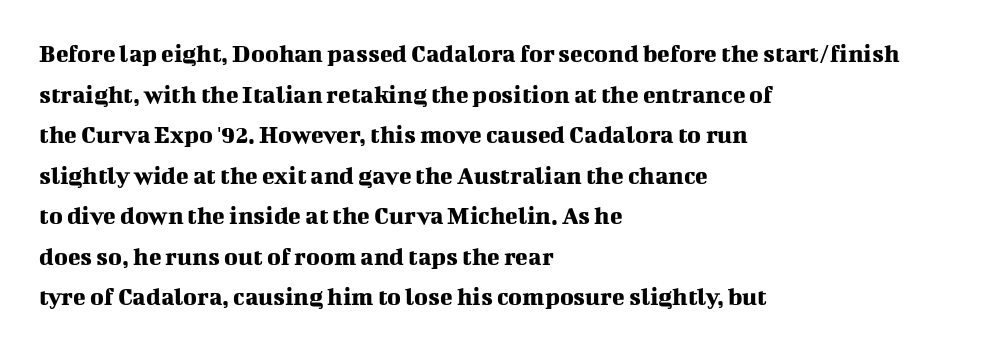
This rendering features lettering with no underline. How are the letters spaced? Ordinarily, with no added tracking. The setting favours the left margin, as ordinary paragraphs usually do. Does the lettering tilt? It doesn't — this is upright. Summary of vertical rhythm: regular, with standard interline spacing.
